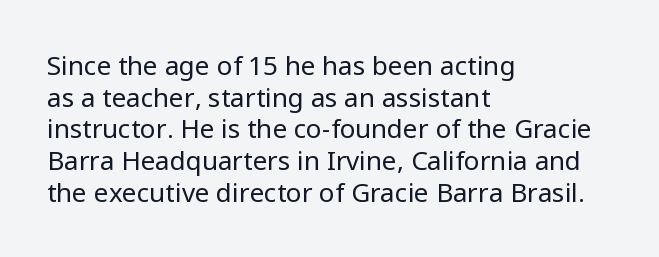
The image shows 26 px text type, upright; set left-aligned, line spacing 1.22x, normal letter spacing, not underlined.
